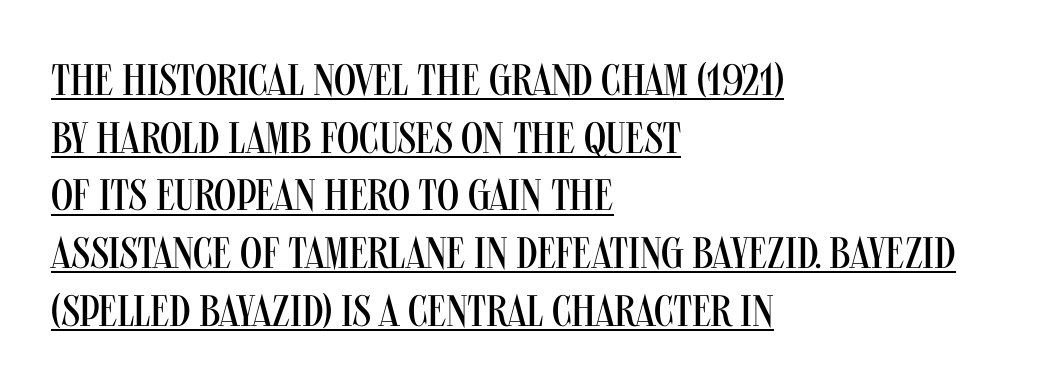
{"serif": "no", "italic": "no", "bold": "no", "weight": "regular", "width": "condensed", "stroke_contrast": "medium", "x_height": "large", "monospaced": "no", "underline": "yes", "align": "left", "line_spacing": "normal", "line_spacing_ratio": 1.31, "letter_spacing": "normal", "letter_spacing_em": 0.0, "glyph_px": 44}
